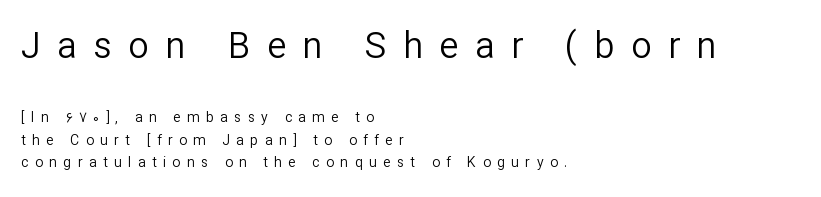
{"serif": "no", "italic": "no", "bold": "no", "weight": "regular", "width": "normal", "stroke_contrast": "low", "x_height": "medium", "monospaced": "no", "underline": "no", "align": "left", "line_spacing": "normal", "line_spacing_ratio": 1.6, "letter_spacing": "wide", "letter_spacing_em": 0.46, "larger_block": "first", "size_ratio": 2.57, "glyph_px": 36}
